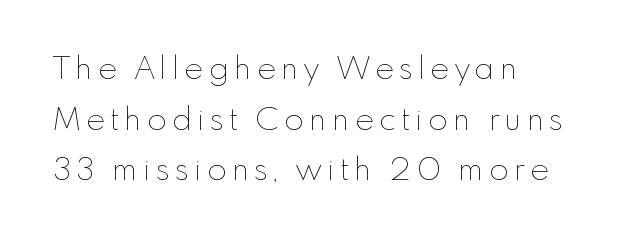
The image shows 32 px thin type, upright; set left-aligned, normal line spacing (1.58x), not underlined; low stroke contrast and a small x-height.
